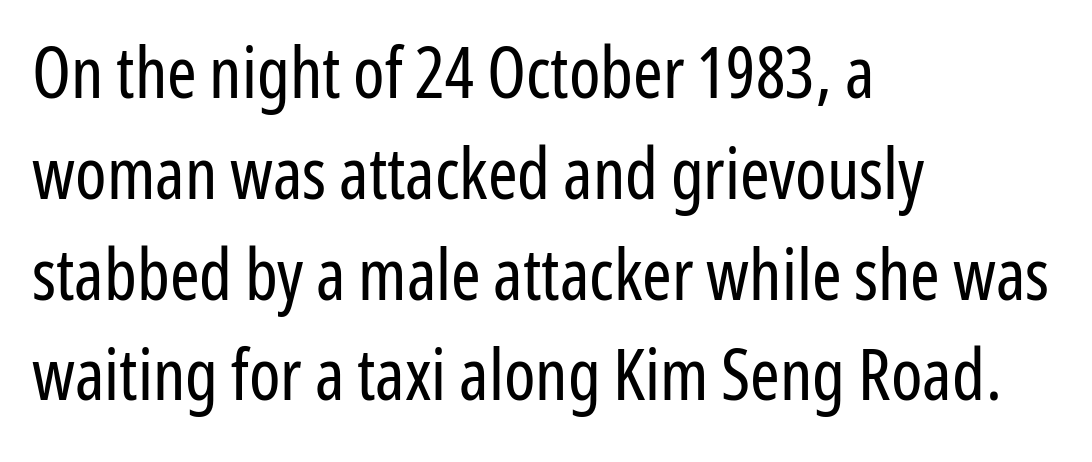
{"serif": "no", "italic": "no", "bold": "no", "weight": "regular", "width": "condensed", "stroke_contrast": "low", "x_height": "medium", "monospaced": "no", "underline": "no", "align": "left", "line_spacing": "normal", "line_spacing_ratio": 1.42, "letter_spacing": "normal", "letter_spacing_em": 0.0, "glyph_px": 71}
